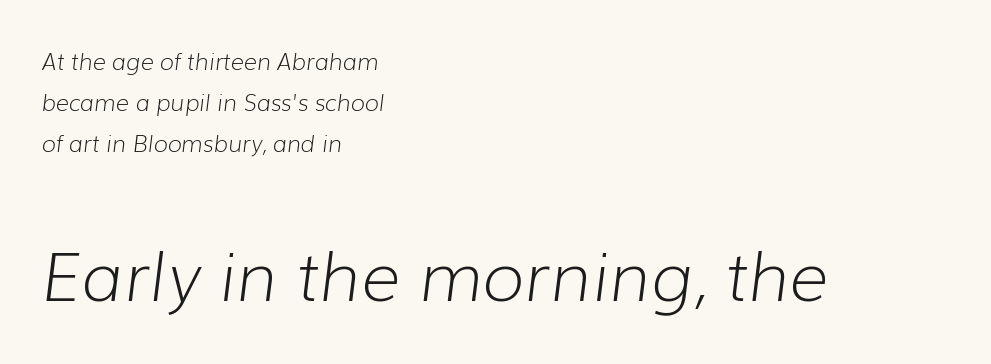
The image shows 68 px light type, italic (leaning right); set left-aligned, line spacing 1.79x, normal letter spacing, not underlined; the second (bottom) block is 2.96x larger; low stroke contrast and a medium x-height.
